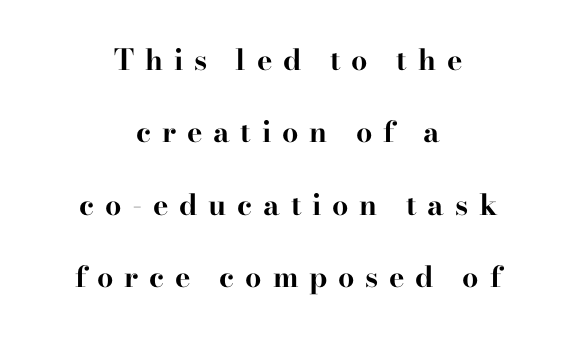
A typesetter would call this leading open, well beyond the default. Notice how thick the strokes are: this is what a full bold looks like. Decoration check: the copy has no underline. Regarding serifs, this sample has them. A roman cut, with each character standing at attention. This rendering uses center alignment, leaving both contours irregular but symmetric.
